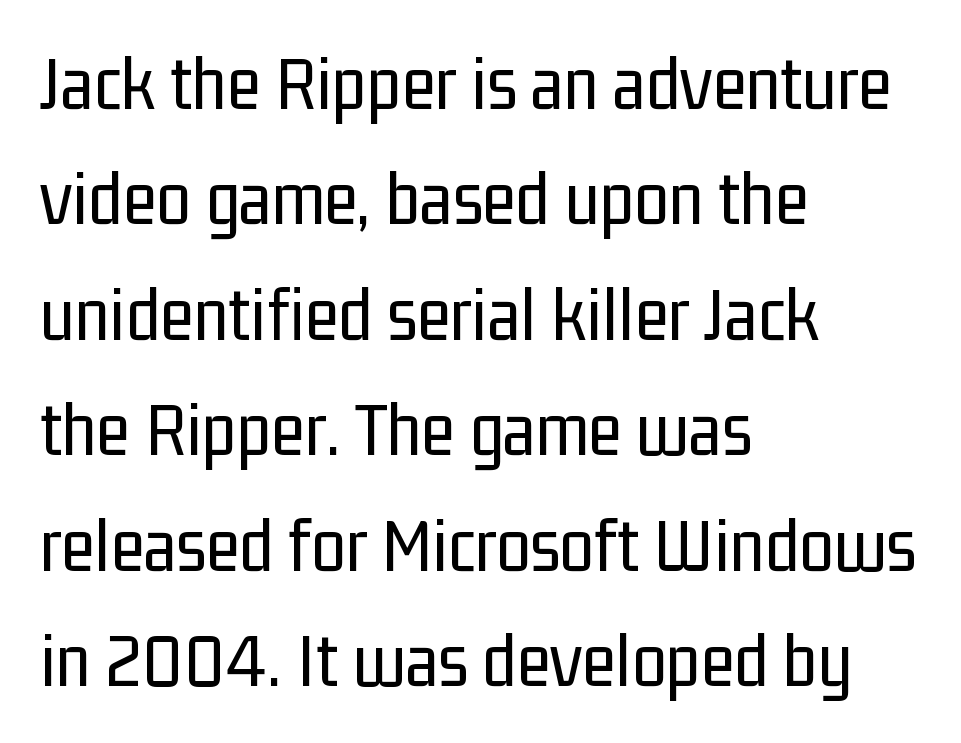
Q: Is the text bold? A: No.
Q: Is the text italic (slanted)? A: No, it is upright.
Q: Is the typeface a serif or a sans-serif typeface? A: Sans-serif.
Q: Is the text underlined? A: No.
Q: How is the paragraph aligned? A: Left-aligned.
Q: Is the spacing between letters normal or unusually wide? A: Normal.
Q: Is the spacing between lines tight, normal or loose? A: Normal.
Q: Width (condensed, normal, or wide)? A: Condensed.
Q: Stroke contrast? A: Low.
Q: x-height? A: Medium.
Q: Monospaced? A: No.
